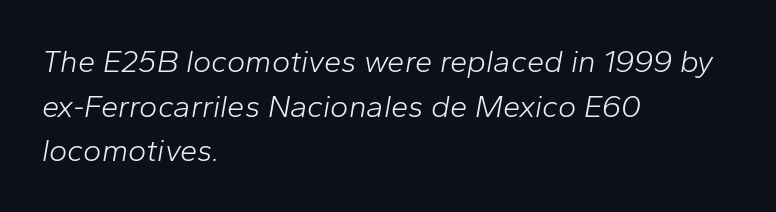
The image shows 31 px light type, italic (leaning right); set left-aligned, normal line spacing (1.44x), normal letter spacing, not underlined; low stroke contrast and a medium x-height.
